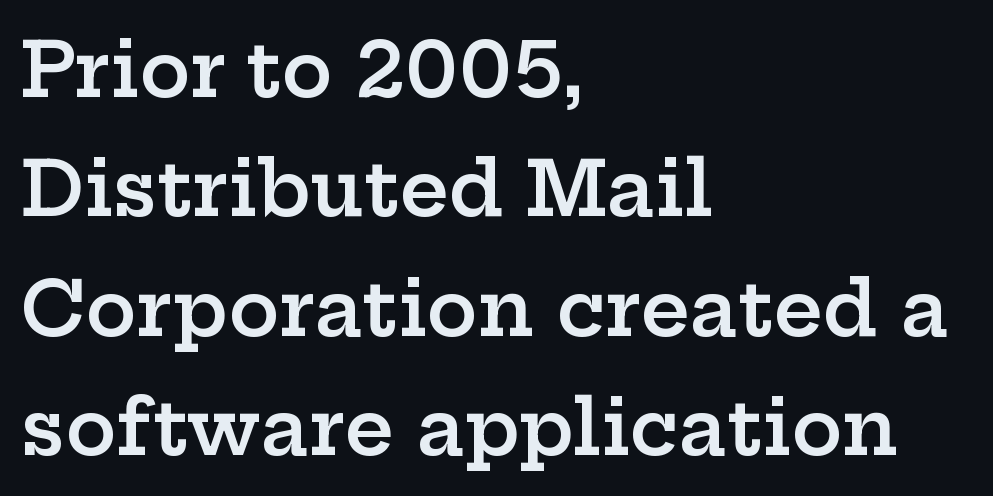
{"serif": "yes", "italic": "no", "bold": "semi", "weight": "semibold", "width": "wide", "stroke_contrast": "low", "x_height": "medium", "monospaced": "no", "underline": "no", "align": "left", "line_spacing": "normal", "line_spacing_ratio": 1.57, "letter_spacing": "normal", "letter_spacing_em": 0.0, "glyph_px": 76}
